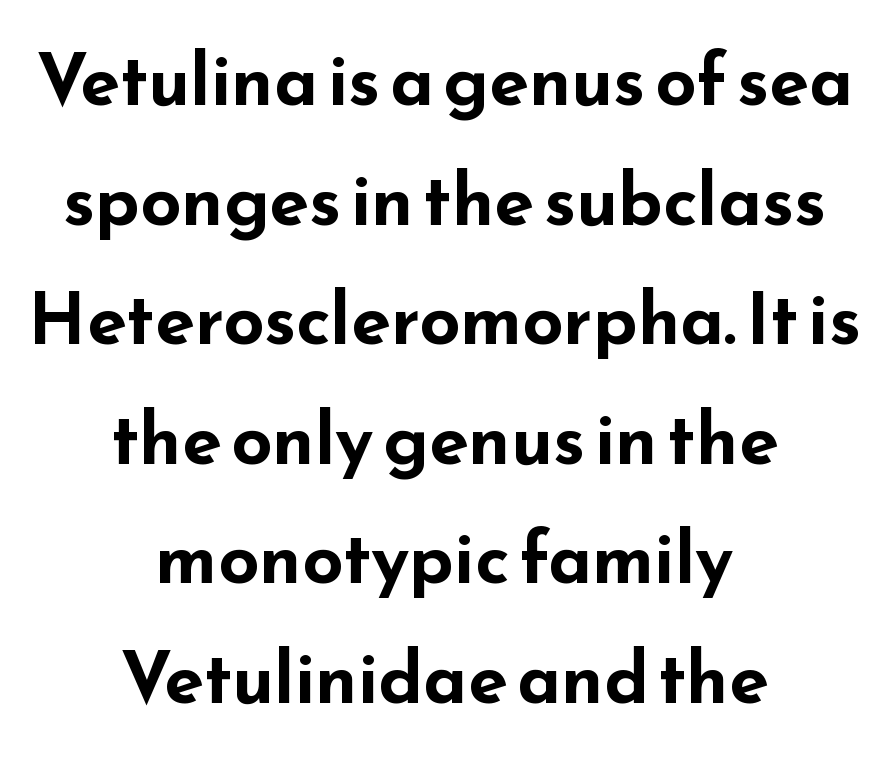
{"serif": "no", "italic": "no", "bold": "yes", "weight": "bold", "width": "wide", "stroke_contrast": "low", "x_height": "small", "monospaced": "no", "underline": "no", "align": "center", "line_spacing": "normal", "line_spacing_ratio": 1.66, "letter_spacing": "normal", "letter_spacing_em": 0.0, "glyph_px": 72}
